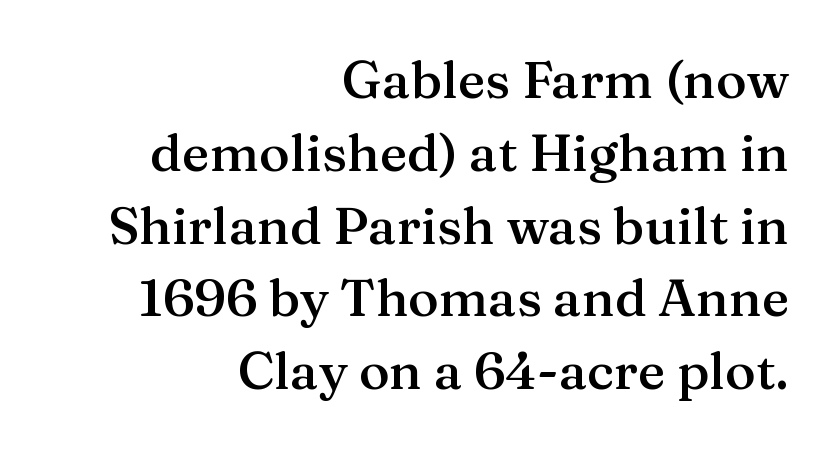
The image shows 52 px semibold serif type, upright; set right-aligned, normal line spacing (1.4x), normal letter spacing, not underlined; medium stroke contrast and a medium x-height.
